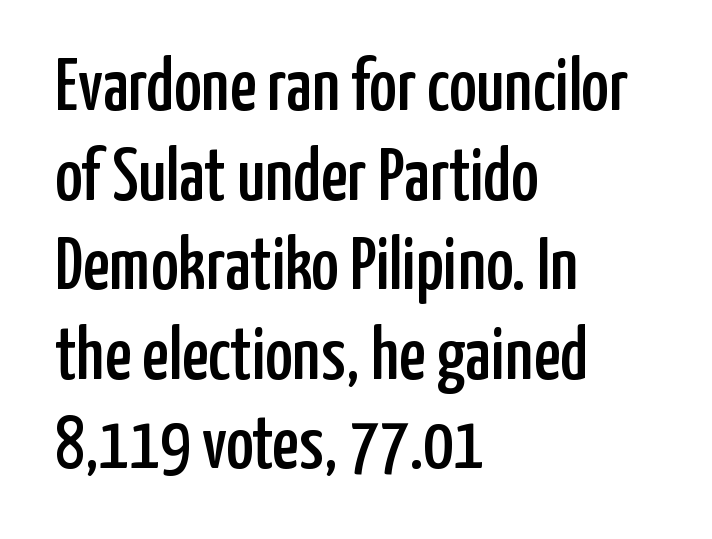
The image shows 74 px condensed sans-serif type, upright; set left-aligned, line spacing 1.21x, normal letter spacing, not underlined; low stroke contrast and a medium x-height.
